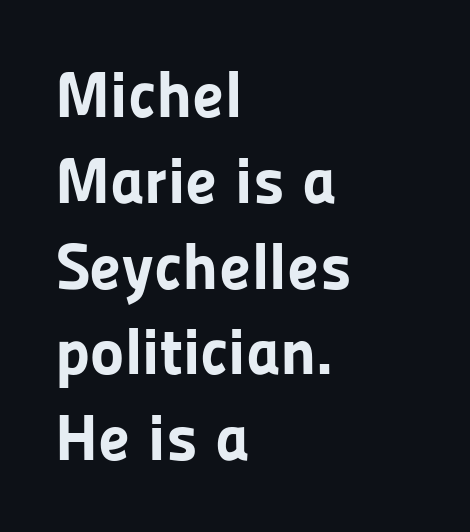
The image shows 65 px bold sans-serif type, upright; set left-aligned, normal line spacing (1.32x), normal letter spacing, not underlined; low stroke contrast and a medium x-height.
